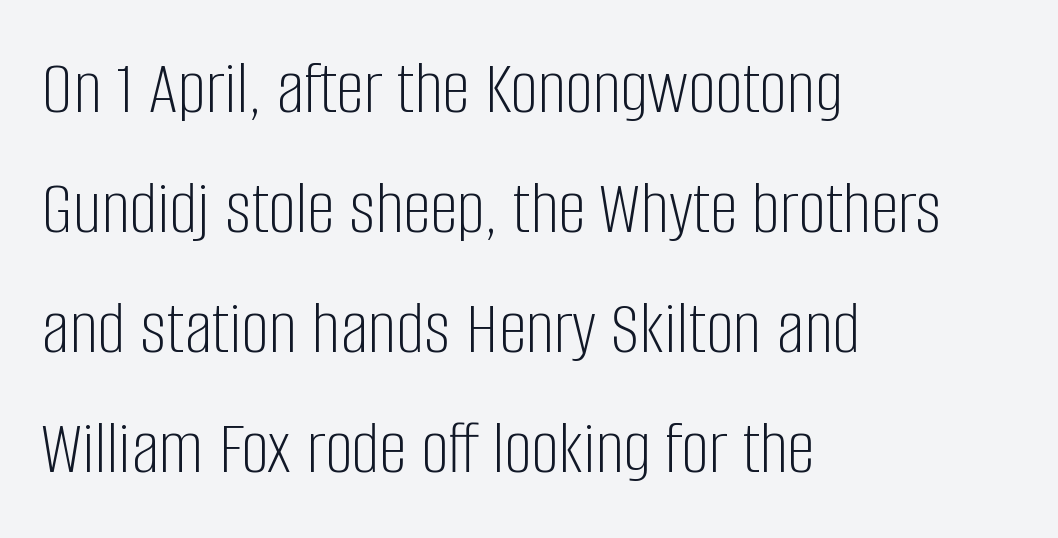
{"serif": "no", "italic": "no", "bold": "no", "weight": "light", "width": "condensed", "stroke_contrast": "low", "x_height": "large", "monospaced": "no", "underline": "no", "align": "left", "line_spacing": "normal", "line_spacing_ratio": 1.54, "letter_spacing": "normal", "letter_spacing_em": 0.0, "glyph_px": 78}
